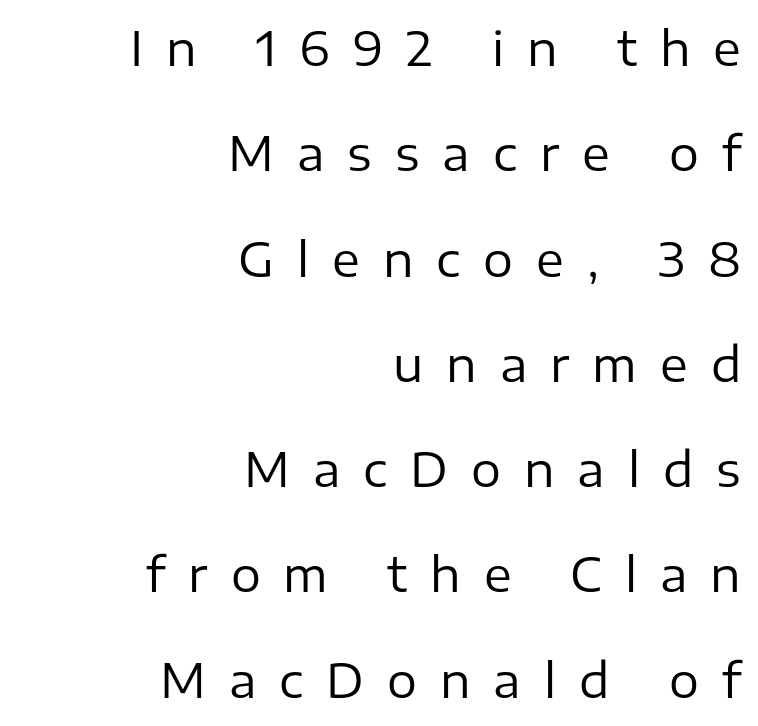
Q: Is the text bold? A: No.
Q: Is the text italic (slanted)? A: No, it is upright.
Q: Is the typeface a serif or a sans-serif typeface? A: Sans-serif.
Q: Is the text underlined? A: No.
Q: How is the paragraph aligned? A: Right-aligned.
Q: Is the spacing between letters normal or unusually wide? A: Unusually wide.
Q: Is the spacing between lines tight, normal or loose? A: Loose.
Q: Width (condensed, normal, or wide)? A: Normal.
Q: Stroke contrast? A: Low.
Q: x-height? A: Medium.
Q: Monospaced? A: No.
